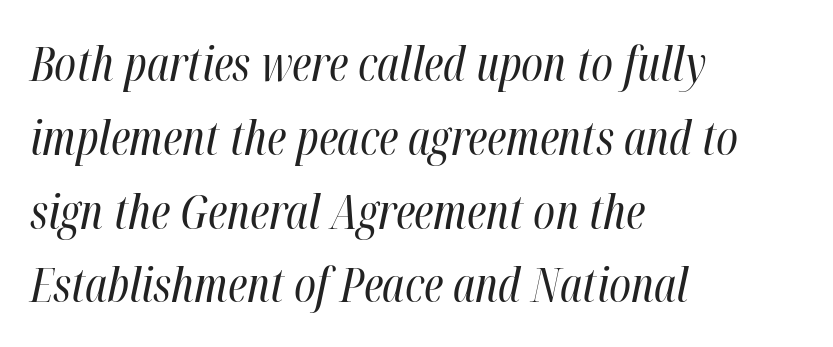
The image shows 47 px regular-weight, condensed type, italic (leaning right); set left-aligned, normal line spacing (1.57x), normal letter spacing, not underlined; high stroke contrast and a medium x-height.
